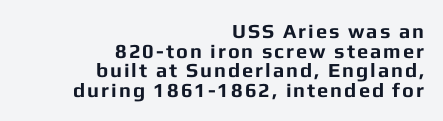
The image shows 20 px bold type, upright; set right-aligned, tight line spacing (0.98x), not underlined.
